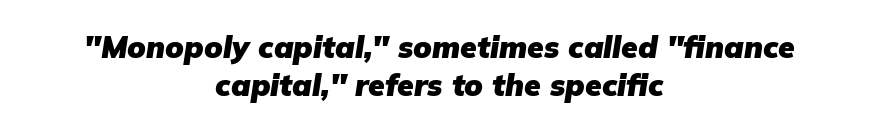
Q: Is the text bold? A: Yes.
Q: Is the text italic (slanted)? A: Yes, it leans right by about 9 degrees.
Q: Is the text underlined? A: No.
Q: How is the paragraph aligned? A: Centered.
Q: Is the spacing between letters normal or unusually wide? A: Normal.
Q: Is the spacing between lines tight, normal or loose? A: Normal.
Q: Width (condensed, normal, or wide)? A: Normal.
Q: Stroke contrast? A: Low.
Q: x-height? A: Medium.
Q: Monospaced? A: No.
